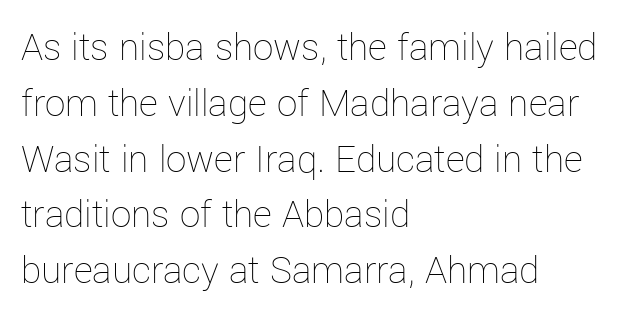
Looks like regular typesetting: each glyph gets only the width it needs. No italicization has been applied; the sample stays upright. Typeset ragged right — the left edge is the straight one. Plain, unruled lines of type. The vertical gap from one line to the next is medium.
